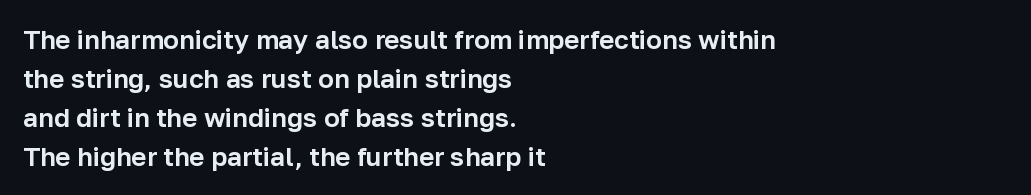
Q: Is the text italic (slanted)? A: No, it is upright.
Q: Is the text underlined? A: No.
Q: How is the paragraph aligned? A: Left-aligned.
Q: Is the spacing between letters normal or unusually wide? A: Normal.
Q: Is the spacing between lines tight, normal or loose? A: Normal.
